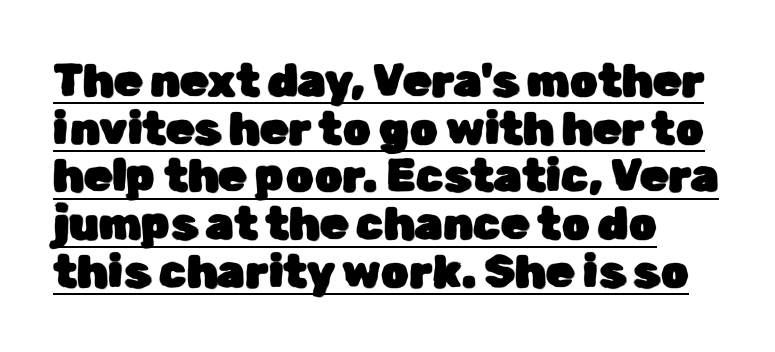
Q: Is the text italic (slanted)? A: No, it is upright.
Q: Is the typeface a serif or a sans-serif typeface? A: Sans-serif.
Q: Is the text underlined? A: Yes.
Q: Is the spacing between letters normal or unusually wide? A: Normal.
Q: Is the spacing between lines tight, normal or loose? A: Tight.
Q: Width (condensed, normal, or wide)? A: Normal.
Q: Stroke contrast? A: Low.
Q: x-height? A: Medium.
Q: Monospaced? A: No.
